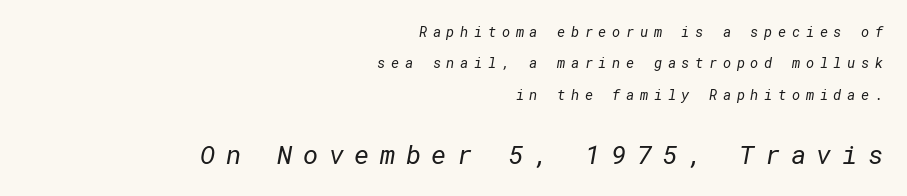
{"bold": "no", "underline": "no", "align": "right", "line_spacing": "loose", "line_spacing_ratio": 2.25, "letter_spacing": "wide", "letter_spacing_em": 0.4, "larger_block": "second", "size_ratio": 1.86, "glyph_px": 26}
